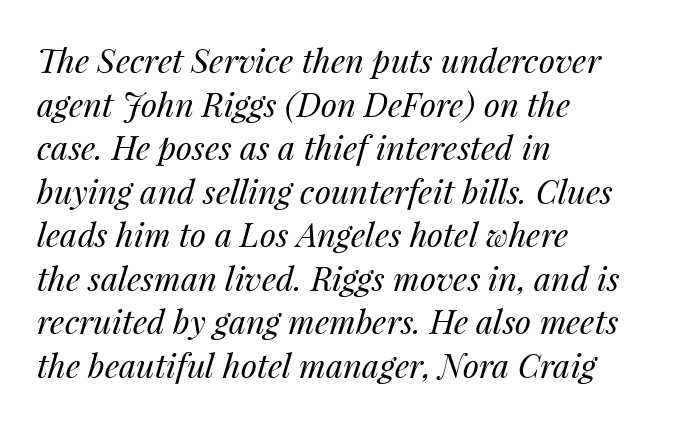
Q: Is the text bold? A: No.
Q: Is the text italic (slanted)? A: Yes, it leans right by about 14 degrees.
Q: Is the text underlined? A: No.
Q: How is the paragraph aligned? A: Left-aligned.
Q: Is the spacing between letters normal or unusually wide? A: Normal.
Q: Is the spacing between lines tight, normal or loose? A: Normal.
Q: Width (condensed, normal, or wide)? A: Normal.
Q: Stroke contrast? A: Medium.
Q: x-height? A: Medium.
Q: Monospaced? A: No.
